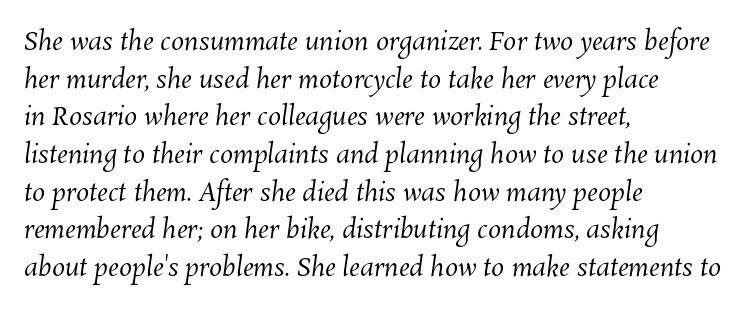
The zone under the glyphs is completely vacant. Short note: letters normally spaced. Vertically, the passage feels balanced, rows spaced as you'd expect. Think standard paragraph weight, or any step lighter than that.
